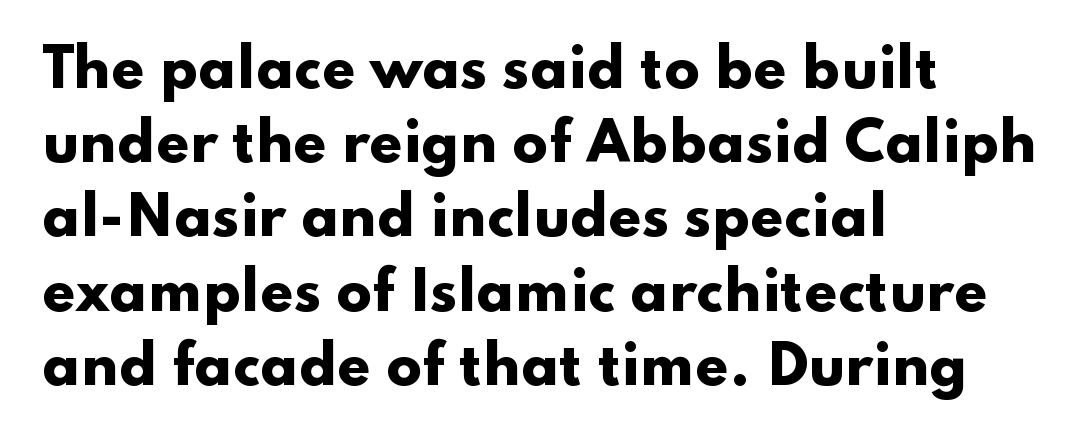
Default kerning and tracking; the words read as compact shapes. Stroke thickness is high; the sample reads as a true bold. The block of text has a typical density, with ordinary space between rows. Note the varied advance widths — an 'i' is clearly narrower than an 'm'. Serif or sans? Sans — the stroke terminals are bare. The rag falls on the right side of this text block.
